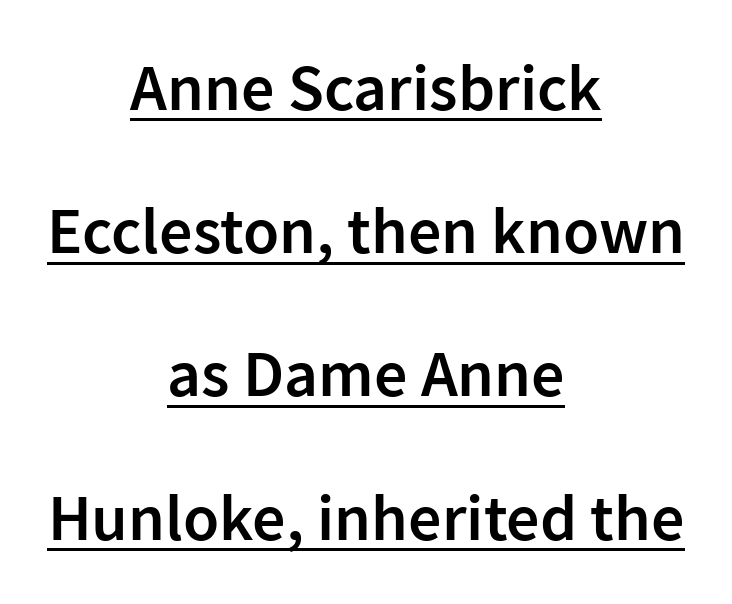
Q: Is the text bold? A: Semi-bold.
Q: Is the text italic (slanted)? A: No, it is upright.
Q: Is the typeface a serif or a sans-serif typeface? A: Sans-serif.
Q: Is the text underlined? A: Yes.
Q: How is the paragraph aligned? A: Centered.
Q: Is the spacing between letters normal or unusually wide? A: Normal.
Q: Is the spacing between lines tight, normal or loose? A: Loose.
Q: Width (condensed, normal, or wide)? A: Normal.
Q: Stroke contrast? A: Low.
Q: x-height? A: Medium.
Q: Monospaced? A: No.
